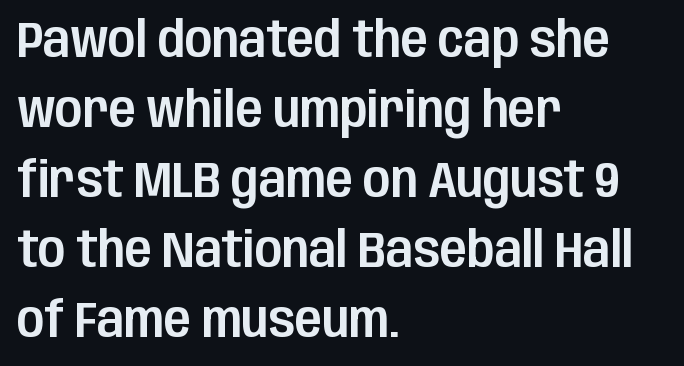
Q: Is the text italic (slanted)? A: No, it is upright.
Q: Is the typeface a serif or a sans-serif typeface? A: Sans-serif.
Q: Is the text underlined? A: No.
Q: How is the paragraph aligned? A: Left-aligned.
Q: Is the spacing between letters normal or unusually wide? A: Normal.
Q: Is the spacing between lines tight, normal or loose? A: Normal.
Q: Width (condensed, normal, or wide)? A: Condensed.
Q: Stroke contrast? A: Low.
Q: x-height? A: Large.
Q: Monospaced? A: No.
